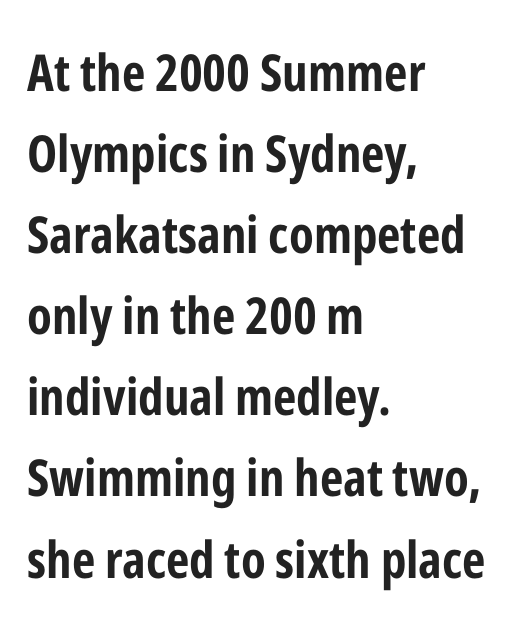
These lines are composed in type without serifs. Spacing verdict: proportional, widths tailored to each character. Do the letters lean? They stand straight. Students, this is bold: see how much ink each stroke carries. Lines of text with bare space underneath. The face used here is rendered with its standard letterfit.
